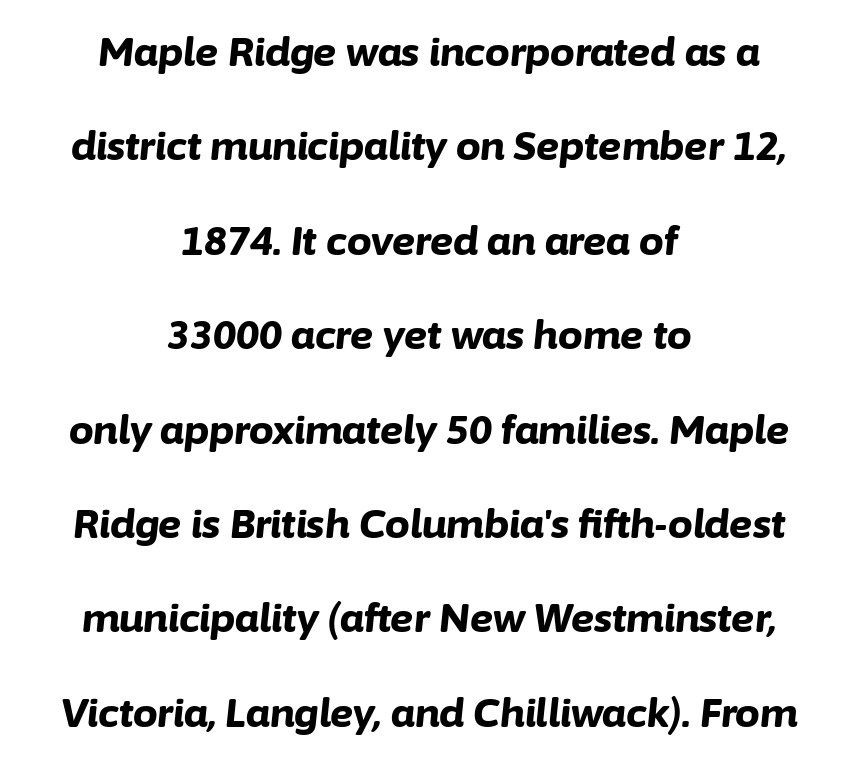
{"italic": "yes", "lean": "right", "slant_degrees": 6, "bold": "yes", "weight": "bold", "width": "normal", "stroke_contrast": "low", "x_height": "medium", "monospaced": "no", "underline": "no", "align": "center", "line_spacing": "loose", "line_spacing_ratio": 2.42, "letter_spacing": "normal", "letter_spacing_em": 0.0, "glyph_px": 39}
